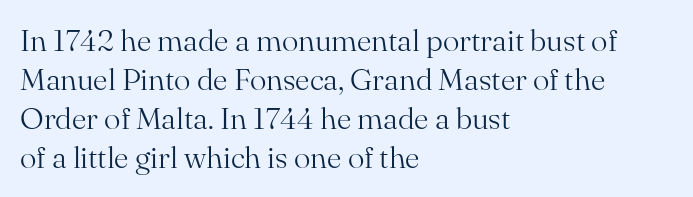
Q: Is the text bold? A: No.
Q: Is the text italic (slanted)? A: No, it is upright.
Q: Is the typeface a serif or a sans-serif typeface? A: Serif.
Q: Is the text underlined? A: No.
Q: How is the paragraph aligned? A: Left-aligned.
Q: Is the spacing between letters normal or unusually wide? A: Normal.
Q: Is the spacing between lines tight, normal or loose? A: Normal.
Q: Width (condensed, normal, or wide)? A: Normal.
Q: Stroke contrast? A: Medium.
Q: x-height? A: Small.
Q: Monospaced? A: No.
